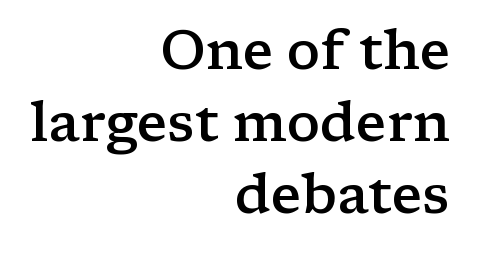
{"serif": "yes", "italic": "no", "bold": "semi", "weight": "semibold", "width": "wide", "stroke_contrast": "low", "x_height": "medium", "monospaced": "no", "underline": "no", "align": "right", "line_spacing": "normal", "line_spacing_ratio": 1.31, "letter_spacing": "normal", "letter_spacing_em": 0.0, "glyph_px": 55}
